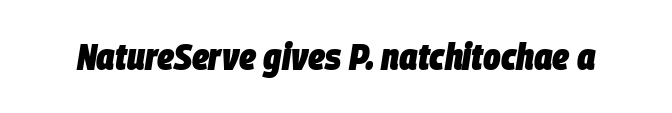
Spacing verdict: proportional, widths tailored to each character. Look at the tracking — it's just the regular setting, nothing added. You'd pick this weight for a headline — it's a proper bold. The space directly below the letters is spotless.
